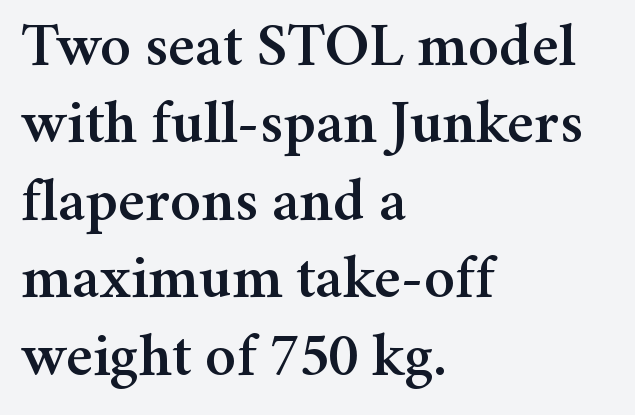
The image shows 62 px serif type, upright; set left-aligned, normal line spacing (1.25x), normal letter spacing, not underlined; medium stroke contrast and a medium x-height.
